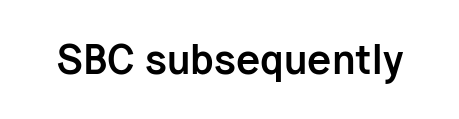
{"serif": "no", "italic": "no", "bold": "yes", "weight": "bold", "width": "normal", "stroke_contrast": "low", "x_height": "medium", "monospaced": "no", "underline": "no", "letter_spacing": "normal", "letter_spacing_em": 0.0, "glyph_px": 39}
